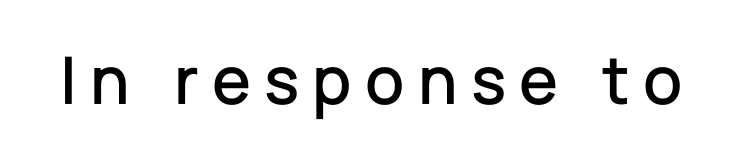
The image shows 70 px sans-serif type, upright; set not underlined; low stroke contrast and a medium x-height.
